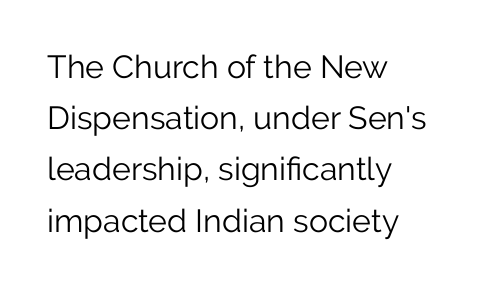
The image shows 32 px light sans-serif type, upright; set left-aligned, normal line spacing (1.6x), normal letter spacing, not underlined; low stroke contrast and a medium x-height.
